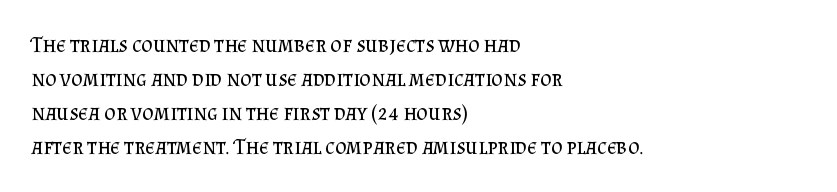
Caption: multi-line text, flush left, ragged right. Rendered with straight, roman letterforms. Beneath every word, the page is bare. Weight: not bold — regular or lighter. Nobody touched the tracking dial on this one. Vertically, the passage feels balanced, rows spaced as you'd expect.
